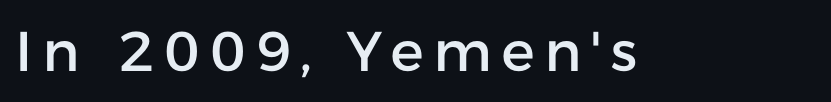
The image shows 56 px sans-serif type, upright; set not underlined; low stroke contrast and a medium x-height.
